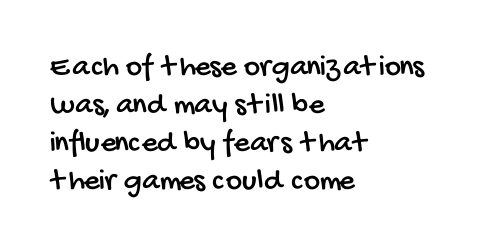
{"serif": "no", "width": "condensed", "stroke_contrast": "low", "x_height": "large", "monospaced": "no", "underline": "no", "align": "left", "line_spacing_ratio": 1.23, "letter_spacing": "normal", "letter_spacing_em": 0.0, "glyph_px": 31}
